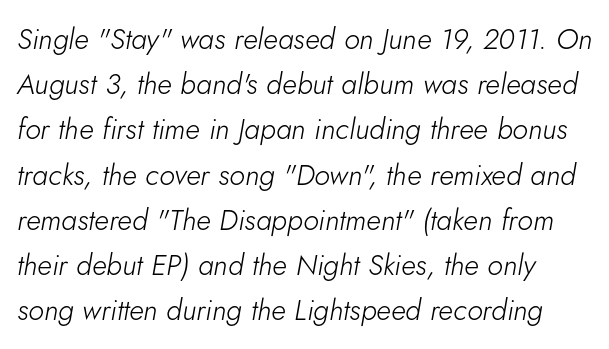
Q: Is the text bold? A: No.
Q: Is the text italic (slanted)? A: Yes, it leans right by about 5 degrees.
Q: Is the text underlined? A: No.
Q: Is the spacing between letters normal or unusually wide? A: Normal.
Q: Is the spacing between lines tight, normal or loose? A: Normal.
Q: Width (condensed, normal, or wide)? A: Normal.
Q: Stroke contrast? A: Low.
Q: x-height? A: Small.
Q: Monospaced? A: No.
